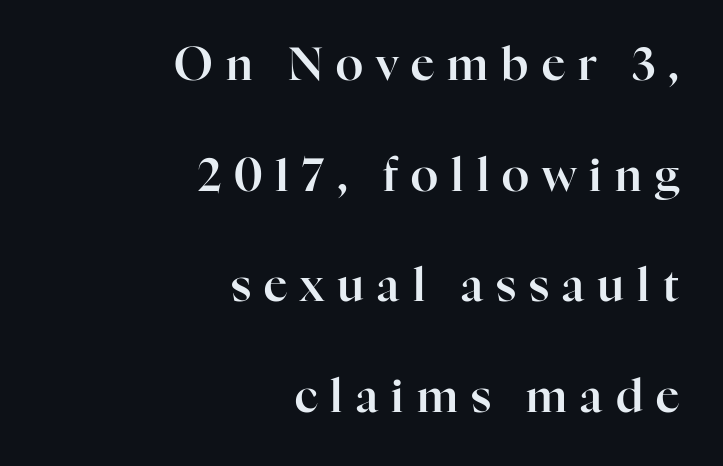
{"serif": "yes", "italic": "no", "width": "normal", "stroke_contrast": "high", "x_height": "medium", "monospaced": "no", "underline": "no", "align": "right", "line_spacing": "loose", "line_spacing_ratio": 2.46, "letter_spacing": "wide", "letter_spacing_em": 0.29, "glyph_px": 45}
